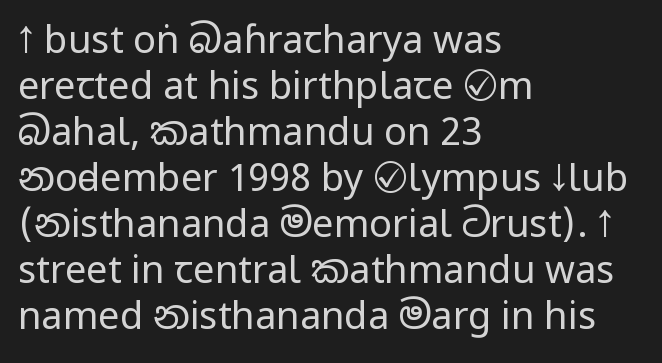
The image shows 38 px regular-weight, condensed sans-serif type, upright; set left-aligned, line spacing 1.21x, normal letter spacing, not underlined; low stroke contrast.
